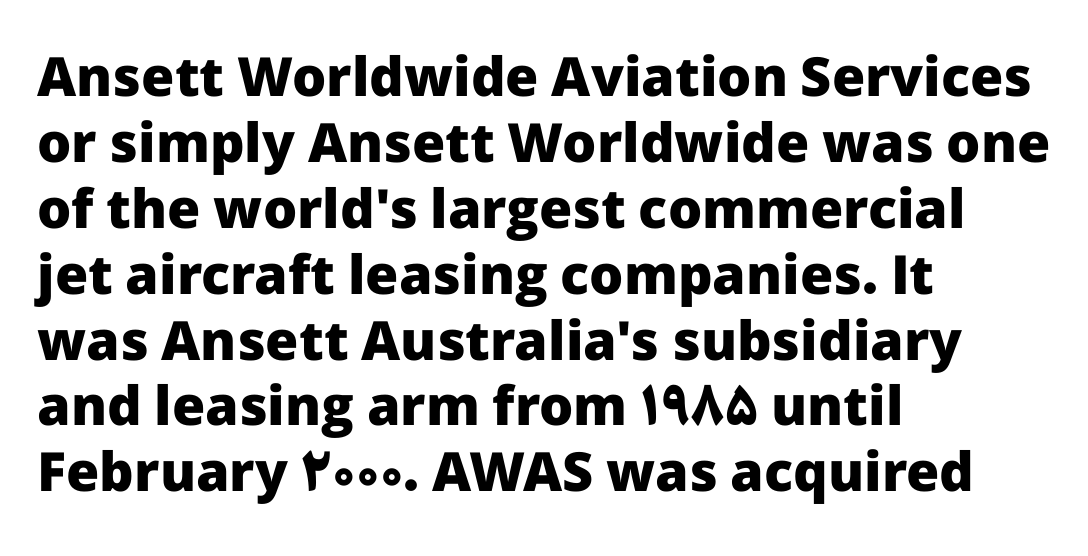
{"serif": "no", "italic": "no", "bold": "yes", "weight": "heavy", "width": "normal", "stroke_contrast": "low", "x_height": "medium", "monospaced": "no", "underline": "no", "align": "left", "line_spacing_ratio": 1.22, "letter_spacing": "normal", "letter_spacing_em": 0.0, "glyph_px": 54}
